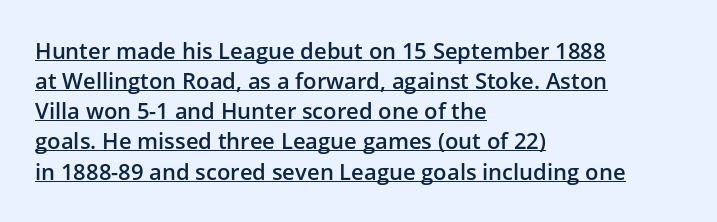
Every row of glyphs begins at an identical x-position on the left. In terms of weight, the rendering is demibold, just under bold. This is roman type, the default non-slanted kind. Regarding leading, the lines here are spaced in the standard way. You could call the tracking neutral — neither tight nor loose. Descenders here cross a horizontal rule under the line.
